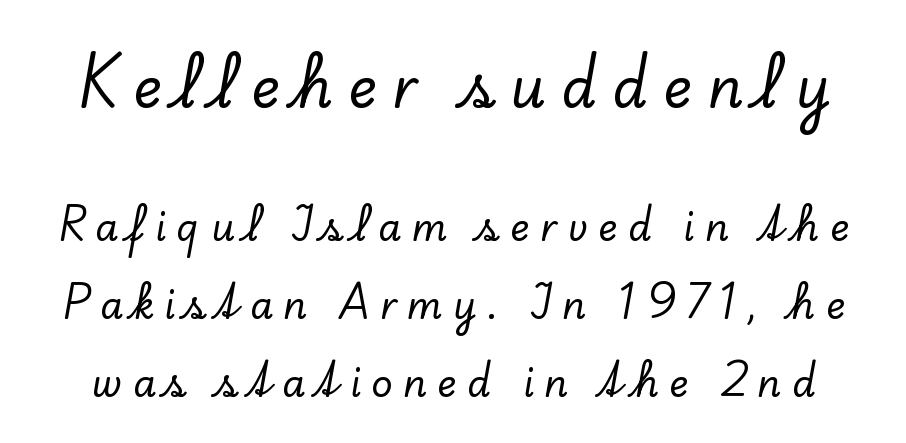
The image shows 55 px serif type; set loose line spacing (2.1x), unusually wide letter spacing (+0.28 em), not underlined; the first (top) block is 1.49x larger; low stroke contrast and a small x-height.
